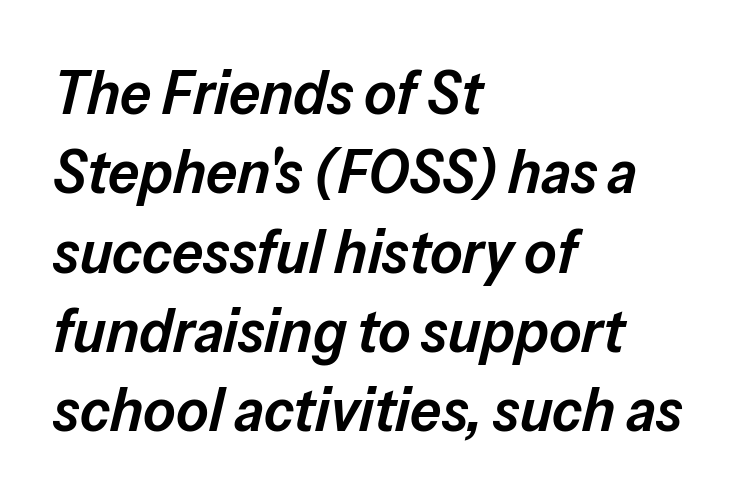
{"italic": "yes", "lean": "right", "slant_degrees": 13, "bold": "semi", "weight": "semibold", "width": "normal", "stroke_contrast": "low", "x_height": "medium", "monospaced": "no", "underline": "no", "align": "left", "line_spacing": "normal", "line_spacing_ratio": 1.28, "letter_spacing": "normal", "letter_spacing_em": 0.0, "glyph_px": 62}
